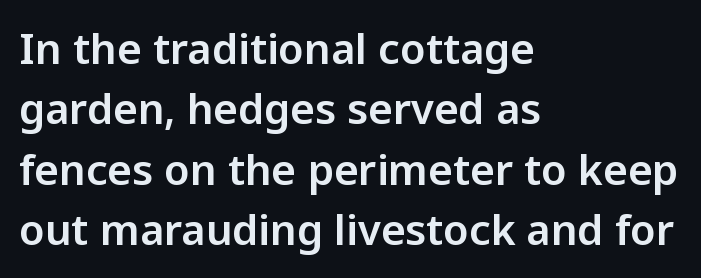
The image shows 42 px sans-serif type, upright; set left-aligned, normal line spacing (1.44x), normal letter spacing, not underlined; low stroke contrast and a medium x-height.
